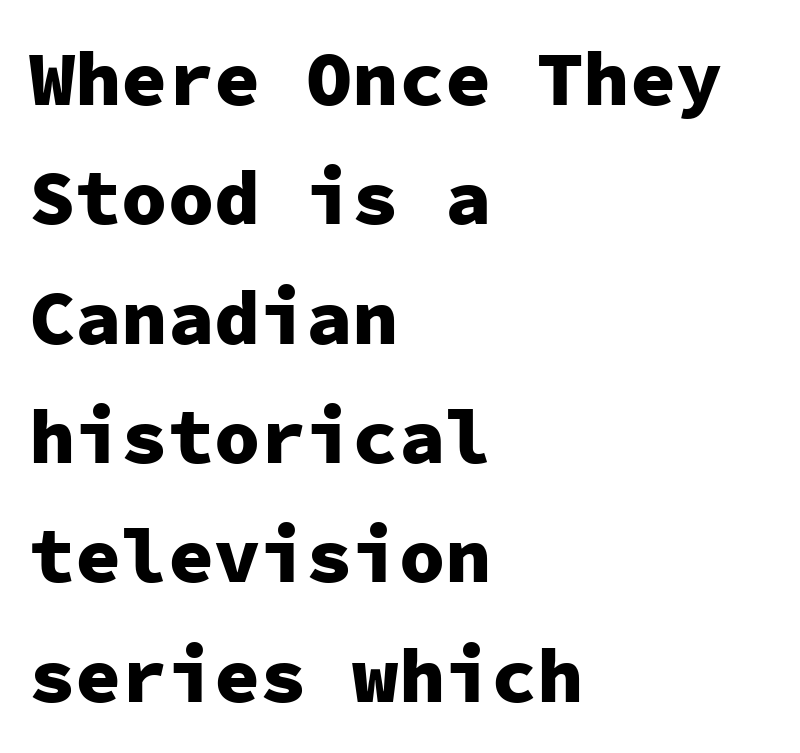
Q: Is the text bold? A: Yes.
Q: Is the text italic (slanted)? A: No, it is upright.
Q: Is the typeface a serif or a sans-serif typeface? A: Sans-serif.
Q: Is the text underlined? A: No.
Q: How is the paragraph aligned? A: Left-aligned.
Q: Is the spacing between letters normal or unusually wide? A: Normal.
Q: Is the spacing between lines tight, normal or loose? A: Normal.
Q: Width (condensed, normal, or wide)? A: Normal.
Q: Stroke contrast? A: Low.
Q: x-height? A: Medium.
Q: Monospaced? A: Yes.
